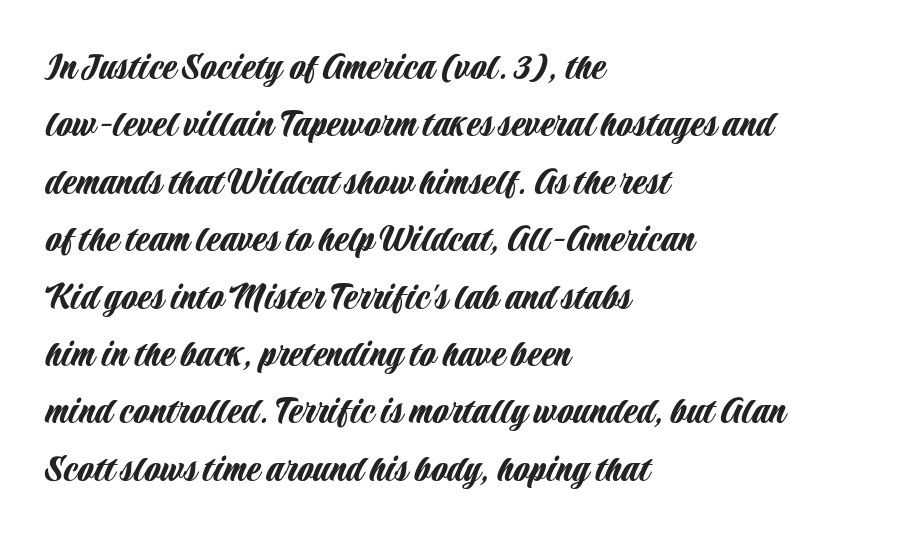
Each letter's strokes conclude bluntly, with no projecting serifs. Each word holds together tightly as a unit, with standard inter-letter gaps. This sample is left-justified, so line endings fall wherever the words run out. Spacing verdict: proportional, widths tailored to each character. Check under the words: just untouched page.
